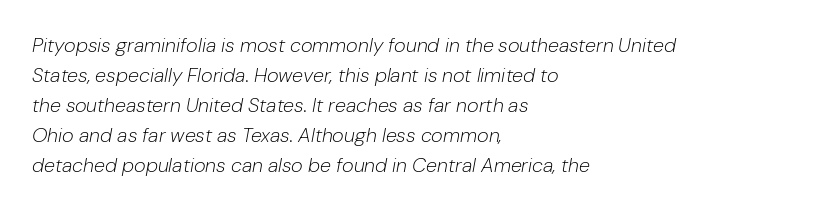
The image shows 20 px text type, italic (leaning right); set left-aligned, normal line spacing (1.5x), normal letter spacing, not underlined.
